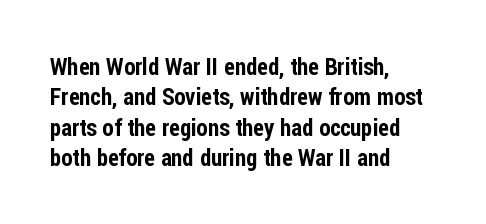
Q: Is the text italic (slanted)? A: No, it is upright.
Q: Is the text underlined? A: No.
Q: How is the paragraph aligned? A: Left-aligned.
Q: Is the spacing between letters normal or unusually wide? A: Normal.
Q: Is the spacing between lines tight, normal or loose? A: Normal.
